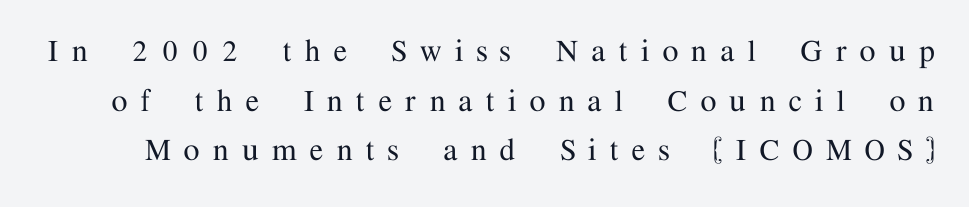
Q: Is the text italic (slanted)? A: No, it is upright.
Q: Is the typeface a serif or a sans-serif typeface? A: Serif.
Q: Is the text underlined? A: No.
Q: Is the spacing between letters normal or unusually wide? A: Unusually wide.
Q: Is the spacing between lines tight, normal or loose? A: Normal.
Q: Width (condensed, normal, or wide)? A: Normal.
Q: Stroke contrast? A: Medium.
Q: x-height? A: Medium.
Q: Monospaced? A: No.
